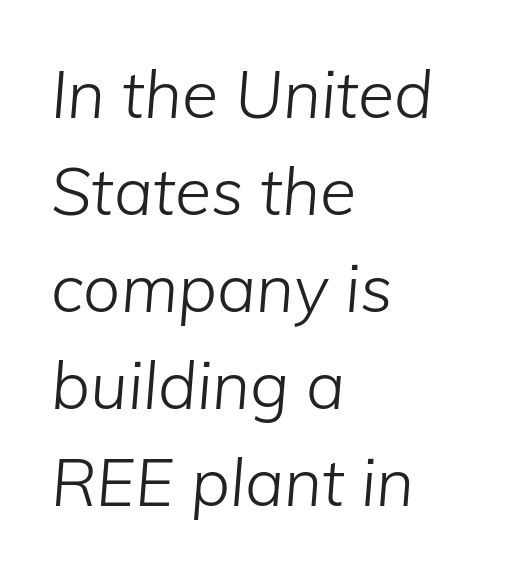
The image shows 66 px light type, italic (leaning right); set left-aligned, normal line spacing (1.47x), normal letter spacing, not underlined; low stroke contrast and a medium x-height.
